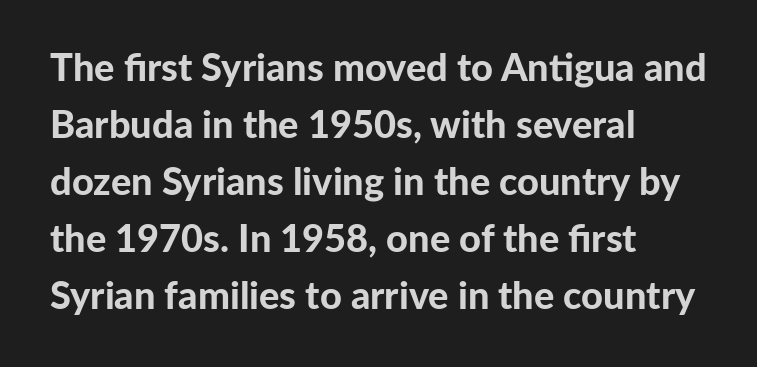
{"serif": "no", "italic": "no", "bold": "yes", "weight": "bold", "width": "normal", "stroke_contrast": "low", "x_height": "medium", "monospaced": "no", "underline": "no", "align": "left", "line_spacing": "normal", "line_spacing_ratio": 1.5, "letter_spacing": "normal", "letter_spacing_em": 0.0, "glyph_px": 38}
